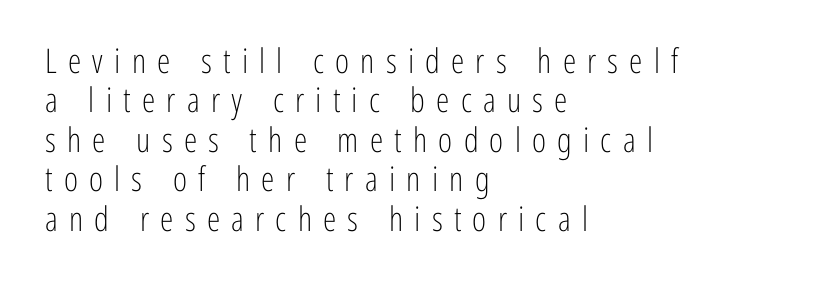
The image shows 34 px light, condensed sans-serif type, upright; set left-aligned, line spacing 1.16x, unusually wide letter spacing (+0.33 em), not underlined; low stroke contrast and a medium x-height.
